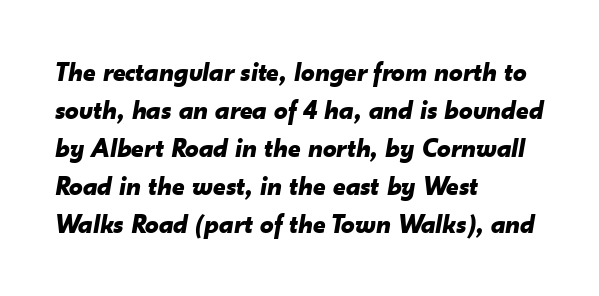
Compared with ordinary roman type, these characters are visibly tilted. The typesetter chose a ragged-right arrangement here. Baseline-to-baseline distance is the conventional proportion of letter height. A full-strength bold gives these letters their thick strokes.
